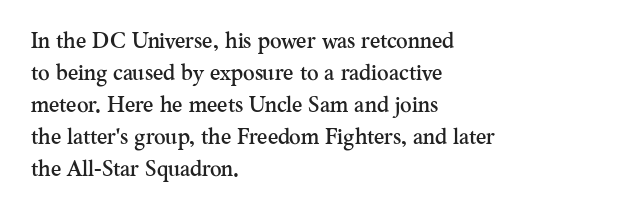
{"italic": "no", "underline": "no", "align": "left", "line_spacing": "normal", "line_spacing_ratio": 1.45, "letter_spacing": "normal", "letter_spacing_em": 0.0, "glyph_px": 22}
